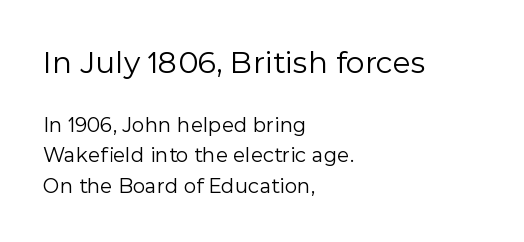
Q: Is the text bold? A: No.
Q: Is the text italic (slanted)? A: No, it is upright.
Q: Is the typeface a serif or a sans-serif typeface? A: Sans-serif.
Q: Is the text underlined? A: No.
Q: How is the paragraph aligned? A: Left-aligned.
Q: Is the spacing between letters normal or unusually wide? A: Normal.
Q: Is the spacing between lines tight, normal or loose? A: Normal.
Q: Which block of text is set in a larger size, the first (top) or the second (bottom)? A: The first (top) one.
Q: Width (condensed, normal, or wide)? A: Normal.
Q: x-height? A: Medium.
Q: Monospaced? A: No.
